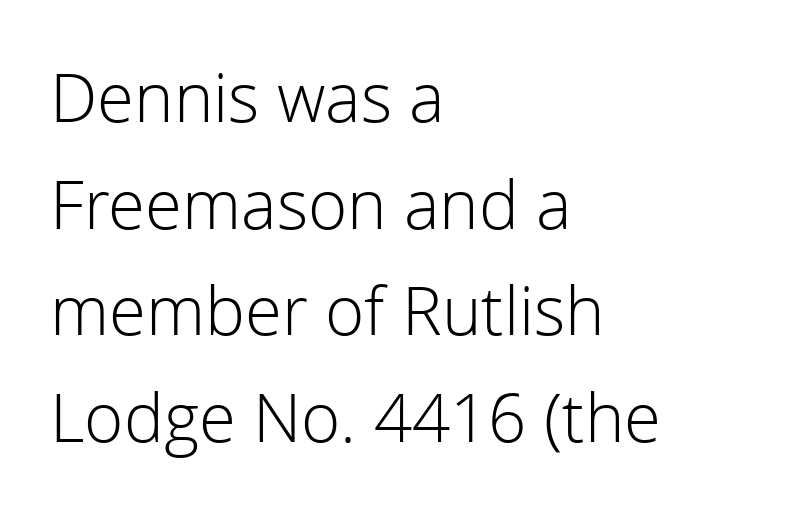
The image shows 67 px light sans-serif type, upright; set left-aligned, normal line spacing (1.59x), normal letter spacing, not underlined; a medium x-height.
